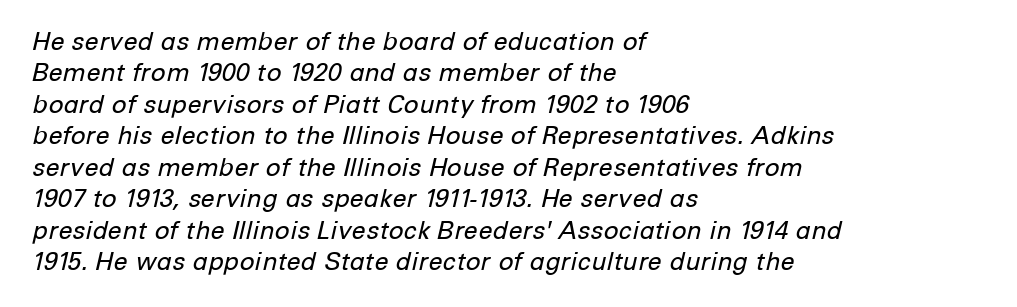
The image shows 25 px text type, italic (leaning right); set left-aligned, normal line spacing (1.26x), normal letter spacing, not underlined.
